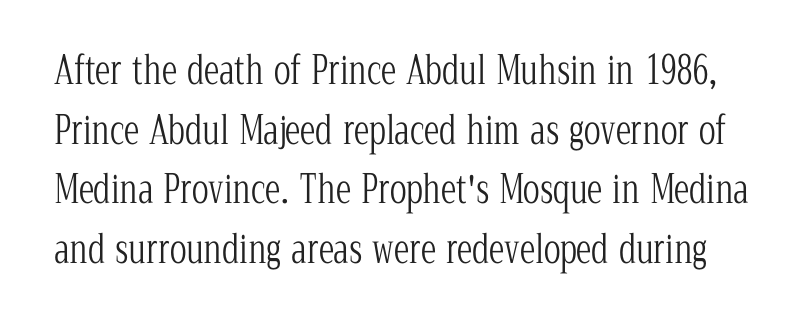
The image shows 39 px light, condensed serif type, upright; set normal line spacing (1.53x), normal letter spacing, not underlined; low stroke contrast and a medium x-height.
